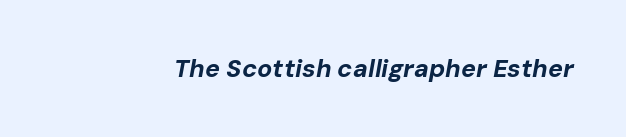
{"italic": "yes", "lean": "right", "slant_degrees": 10, "bold": "yes", "underline": "no", "letter_spacing": "normal", "letter_spacing_em": 0.0, "glyph_px": 25}
